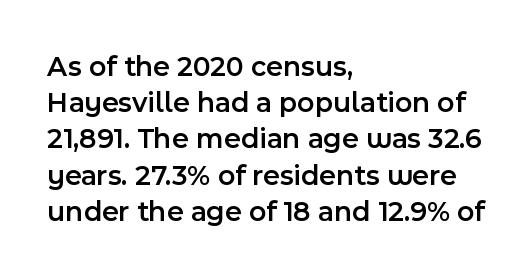
The image shows 29 px semibold sans-serif type, upright; set left-aligned, normal line spacing (1.25x), normal letter spacing, not underlined; a medium x-height.
